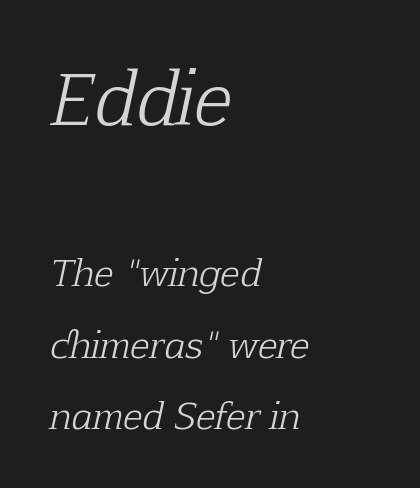
Q: Is the text bold? A: No.
Q: Is the text italic (slanted)? A: Yes, it leans right by about 12 degrees.
Q: Is the typeface a serif or a sans-serif typeface? A: Serif.
Q: Is the text underlined? A: No.
Q: How is the paragraph aligned? A: Left-aligned.
Q: Is the spacing between letters normal or unusually wide? A: Normal.
Q: Is the spacing between lines tight, normal or loose? A: Loose.
Q: Which block of text is set in a larger size, the first (top) or the second (bottom)? A: The first (top) one.
Q: Width (condensed, normal, or wide)? A: Normal.
Q: Stroke contrast? A: Low.
Q: x-height? A: Medium.
Q: Monospaced? A: No.
